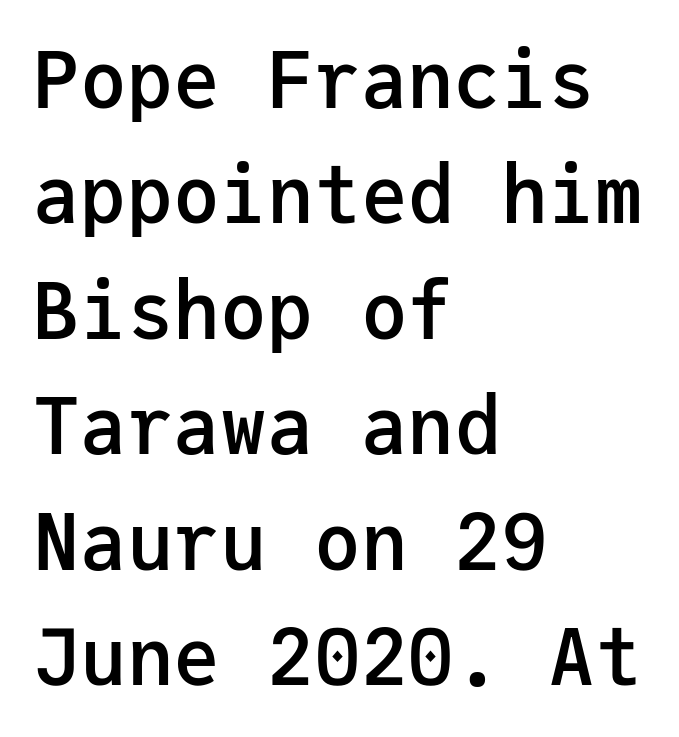
The image shows 78 px semibold sans-serif type, upright, monospaced; set left-aligned, normal line spacing (1.48x), normal letter spacing, not underlined; low stroke contrast and a medium x-height.
